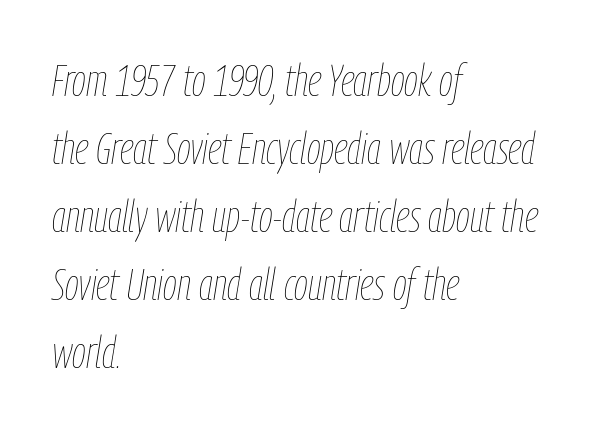
The lines are quadded left. A typesetter would call this proportional, since set widths differ per character. Characters follow at the spacing the type designer built in. Summary of vertical rhythm: regular, with standard interline spacing.
